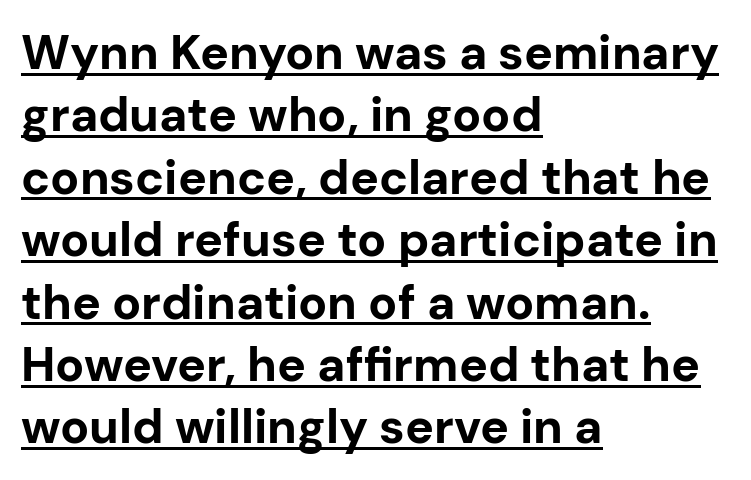
The image shows 48 px bold sans-serif type, upright; set left-aligned, normal line spacing (1.3x), normal letter spacing, underlined; low stroke contrast and a medium x-height.
